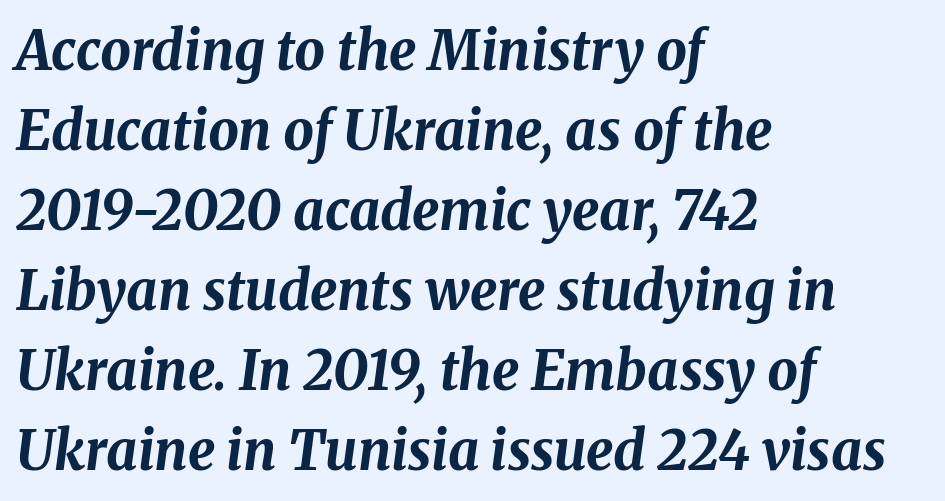
The image shows 54 px bold type, italic (leaning right); set left-aligned, normal line spacing (1.48x), normal letter spacing, not underlined; medium stroke contrast and a medium x-height.
